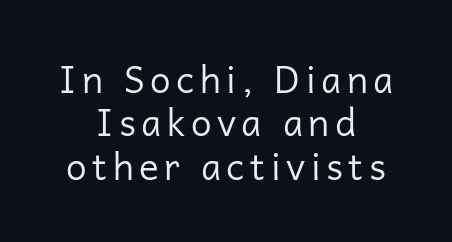
{"serif": "no", "italic": "no", "bold": "no", "weight": "regular", "width": "normal", "stroke_contrast": "low", "x_height": "medium", "monospaced": "no", "underline": "no", "align": "center", "line_spacing_ratio": 1.17, "glyph_px": 37}
